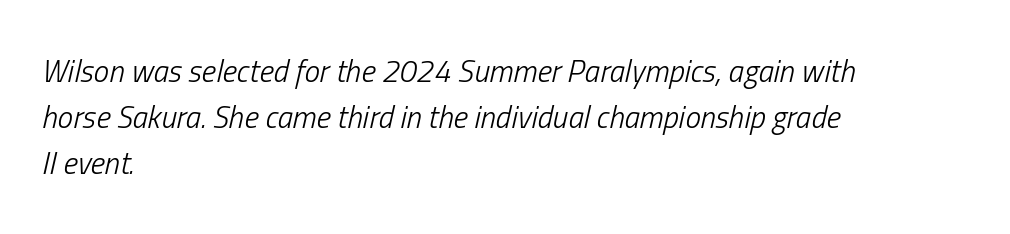
The image shows 31 px light, condensed type, italic (leaning right); set left-aligned, normal line spacing (1.49x), normal letter spacing, not underlined; low stroke contrast and a medium x-height.
